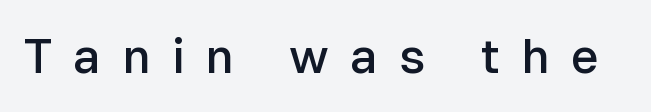
Q: Is the text bold? A: Semi-bold.
Q: Is the text italic (slanted)? A: No, it is upright.
Q: Is the typeface a serif or a sans-serif typeface? A: Sans-serif.
Q: Is the text underlined? A: No.
Q: Is the spacing between letters normal or unusually wide? A: Unusually wide.
Q: Width (condensed, normal, or wide)? A: Normal.
Q: Stroke contrast? A: Low.
Q: x-height? A: Medium.
Q: Monospaced? A: No.
